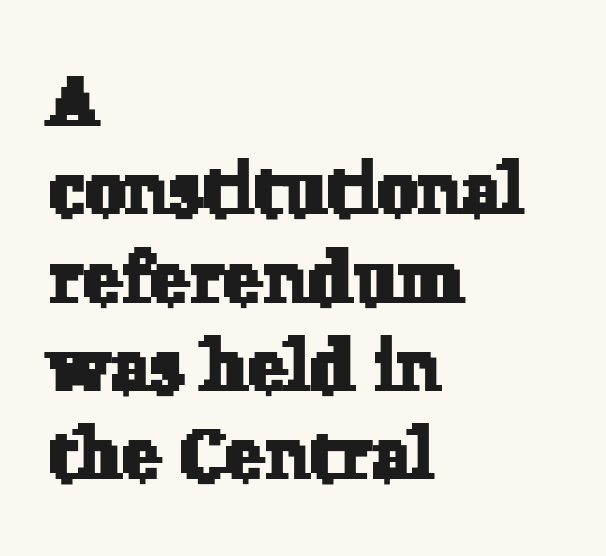
The text was rendered using a seriffed face with decorative stroke endings. The compositor pushed each line to the left boundary. Is this a fixed-width face? No — the glyphs have proportional, varying widths. Letters rest on an invisible, unmarked baseline. Between one letter and the next there's only the usual sliver of space.
